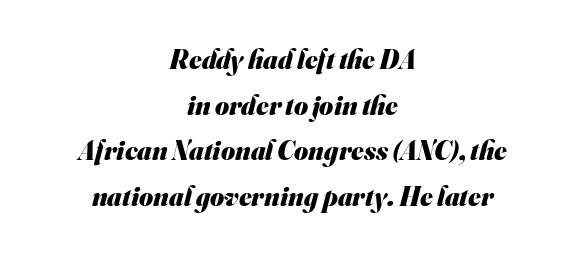
Short note: letters normally spaced. Short and long lines alike share a common midpoint. A dark, heavy texture on the line: the type is bold. Vertical spacing — default.
